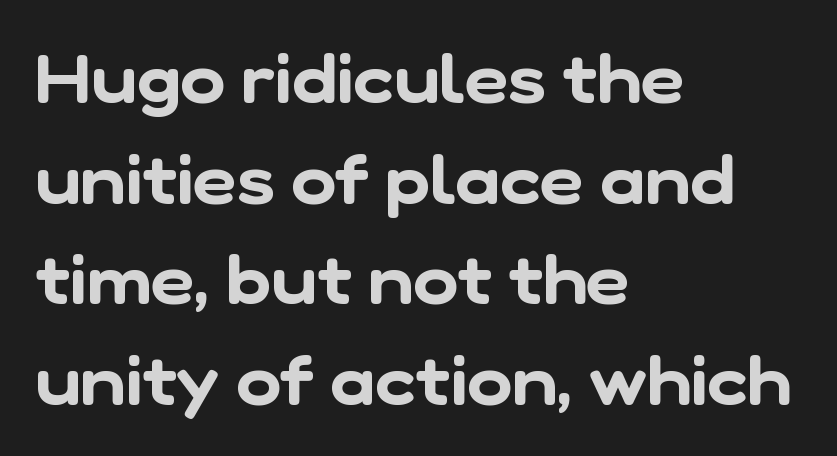
The image shows 68 px sans-serif type; set left-aligned, normal line spacing (1.48x), normal letter spacing, not underlined; low stroke contrast and a medium x-height.
